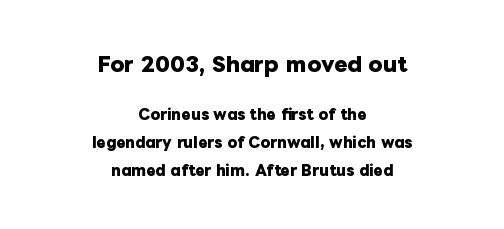
The image shows 20 px bold type, upright; set centered, loose line spacing (1.97x), normal letter spacing, not underlined; the first (top) block is 1.43x larger.
